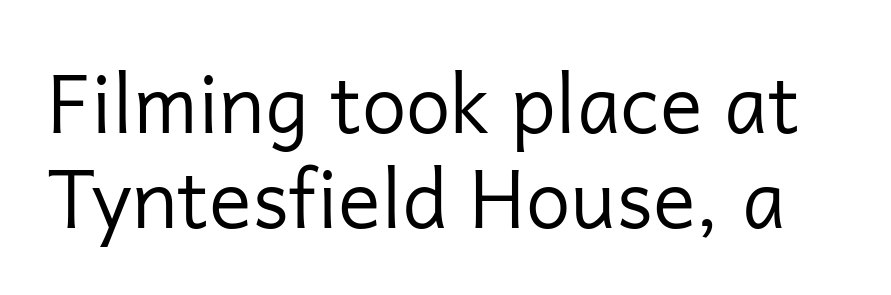
The passage shown is typed in a proportional face where columns would drift. Rendered with straight, roman letterforms. A sans-serif font was chosen for this passage. Caption: standard tracking, unaltered. Clear beneath every line of the passage.
